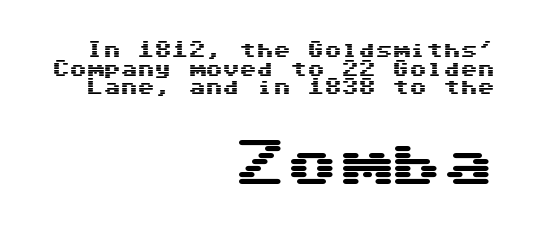
Q: Is the text italic (slanted)? A: No, it is upright.
Q: Is the typeface a serif or a sans-serif typeface? A: Sans-serif.
Q: Is the text underlined? A: No.
Q: How is the paragraph aligned? A: Right-aligned.
Q: Is the spacing between letters normal or unusually wide? A: Normal.
Q: Is the spacing between lines tight, normal or loose? A: Tight.
Q: Which block of text is set in a larger size, the first (top) or the second (bottom)? A: The second (bottom) one.
Q: Width (condensed, normal, or wide)? A: Wide.
Q: Stroke contrast? A: Medium.
Q: x-height? A: Medium.
